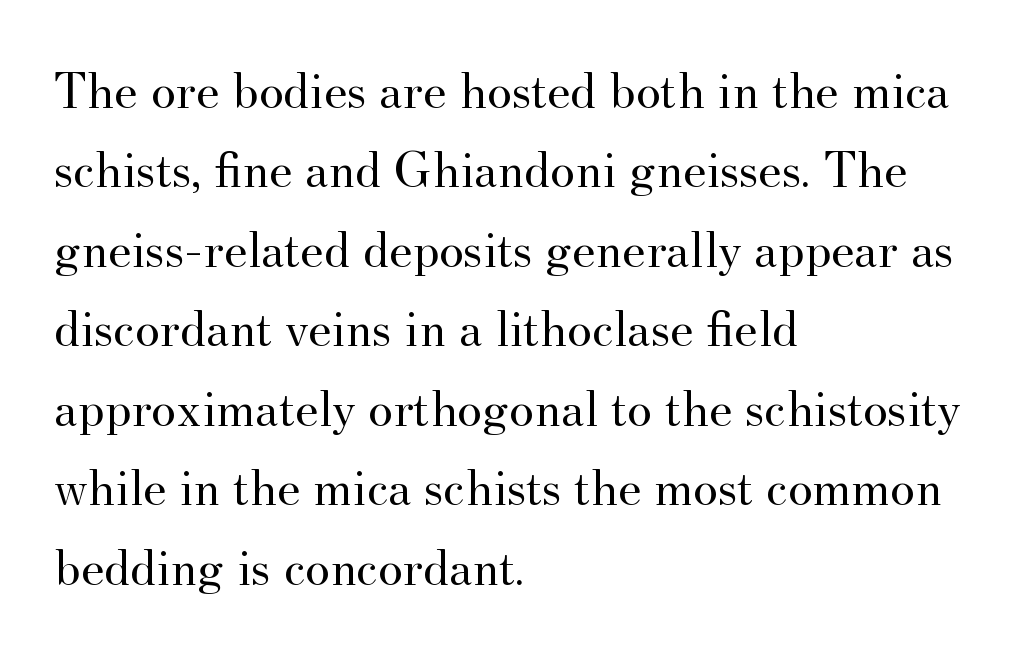
Regarding leading, the lines here are spaced in the standard way. There is no visible air inserted between adjacent glyphs. Left-aligned paragraph, ragged on the right. The glyphs in this specimen are seriffed. Quick note: not italic, upright.
